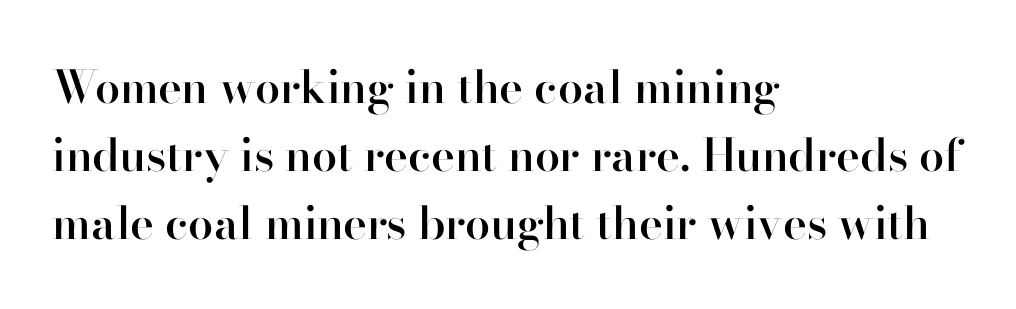
Q: Is the text bold? A: Semi-bold.
Q: Is the text italic (slanted)? A: No, it is upright.
Q: Is the typeface a serif or a sans-serif typeface? A: Serif.
Q: Is the text underlined? A: No.
Q: How is the paragraph aligned? A: Left-aligned.
Q: Is the spacing between letters normal or unusually wide? A: Normal.
Q: Is the spacing between lines tight, normal or loose? A: Normal.
Q: Width (condensed, normal, or wide)? A: Normal.
Q: Stroke contrast? A: High.
Q: x-height? A: Small.
Q: Monospaced? A: No.
